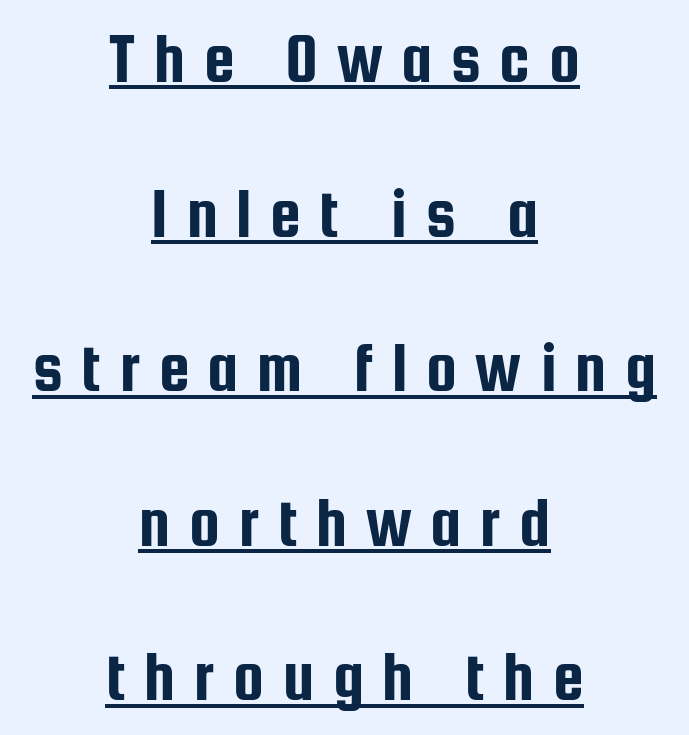
{"serif": "no", "italic": "no", "width": "condensed", "stroke_contrast": "low", "x_height": "medium", "monospaced": "no", "underline": "yes", "align": "center", "line_spacing": "loose", "line_spacing_ratio": 2.24, "letter_spacing": "wide", "letter_spacing_em": 0.27, "glyph_px": 69}
